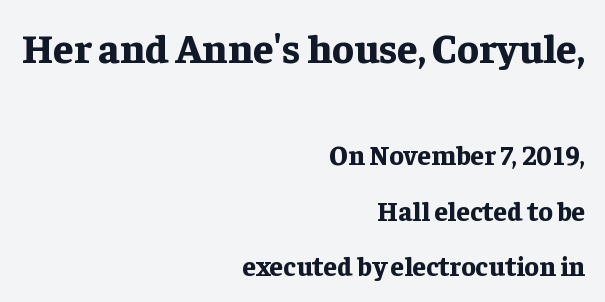
No italicization has been applied; the sample stays upright. The leading is generous, giving the passage an open texture. Caption: standard tracking, unaltered. The passage shown is typed in a proportional face where columns would drift.
